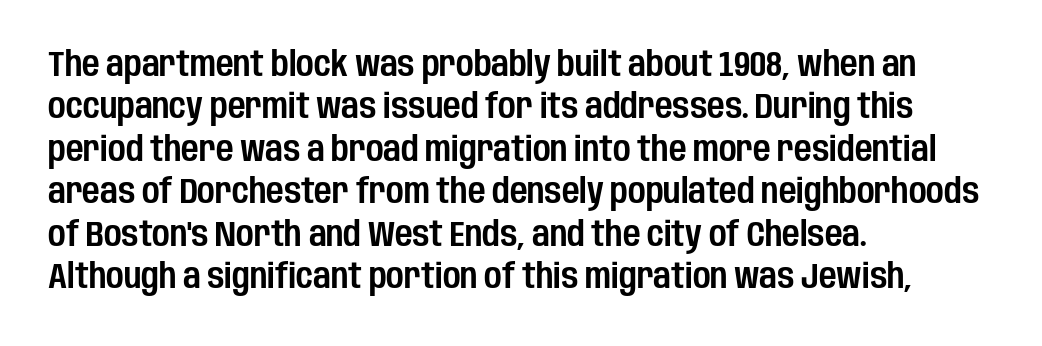
The image shows 34 px condensed sans-serif type, upright; set left-aligned, normal line spacing (1.25x), normal letter spacing, not underlined; low stroke contrast and a large x-height.
